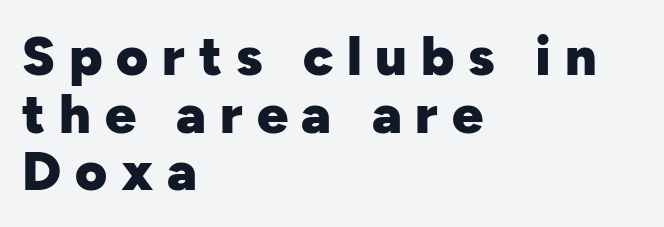
You can tell from the bare stems that sans-serif type was used. Vertical spacing — tight. Look at the stroke-to-counter ratio: heavy, a bold. This sample has the flowing, uneven cadence of proportional lettering. The letters are spread apart with noticeably loose tracking.
